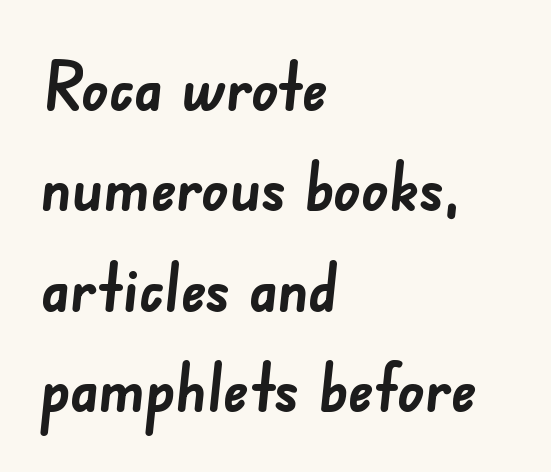
Q: Is the text bold? A: Yes.
Q: Is the typeface a serif or a sans-serif typeface? A: Sans-serif.
Q: Is the text underlined? A: No.
Q: How is the paragraph aligned? A: Left-aligned.
Q: Is the spacing between letters normal or unusually wide? A: Normal.
Q: Is the spacing between lines tight, normal or loose? A: Normal.
Q: Width (condensed, normal, or wide)? A: Normal.
Q: Stroke contrast? A: Low.
Q: x-height? A: Small.
Q: Monospaced? A: No.
